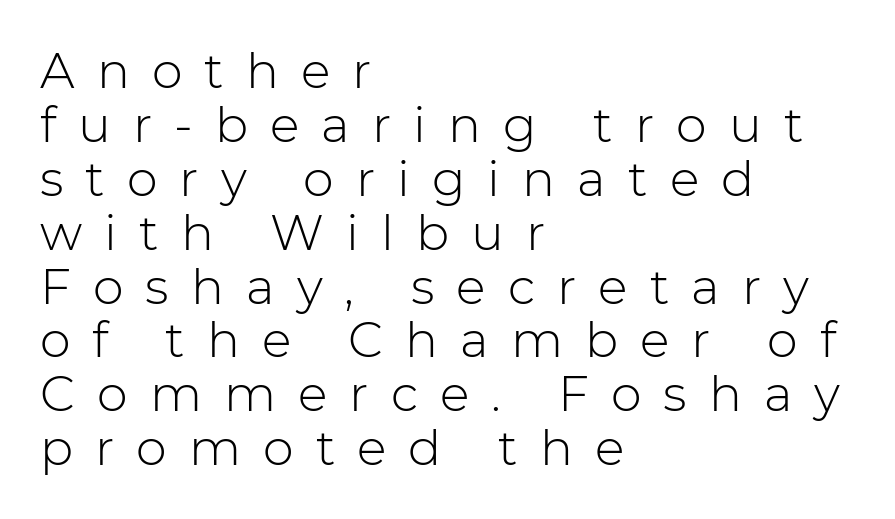
Q: Is the text bold? A: No.
Q: Is the text italic (slanted)? A: No, it is upright.
Q: Is the typeface a serif or a sans-serif typeface? A: Sans-serif.
Q: Is the text underlined? A: No.
Q: How is the paragraph aligned? A: Left-aligned.
Q: Is the spacing between letters normal or unusually wide? A: Unusually wide.
Q: Is the spacing between lines tight, normal or loose? A: Tight.
Q: Width (condensed, normal, or wide)? A: Normal.
Q: Stroke contrast? A: Low.
Q: x-height? A: Medium.
Q: Monospaced? A: No.
